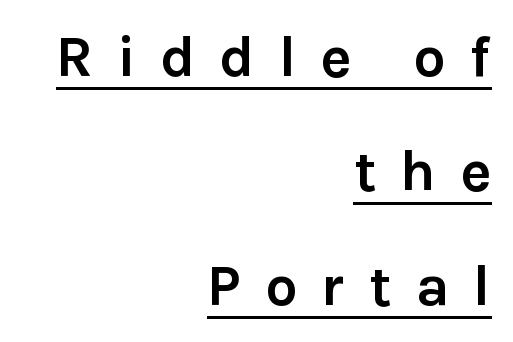
{"serif": "no", "italic": "no", "bold": "yes", "weight": "semibold", "width": "normal", "stroke_contrast": "low", "x_height": "medium", "monospaced": "no", "underline": "yes", "align": "right", "line_spacing": "loose", "line_spacing_ratio": 1.97, "letter_spacing": "wide", "letter_spacing_em": 0.41, "glyph_px": 58}
